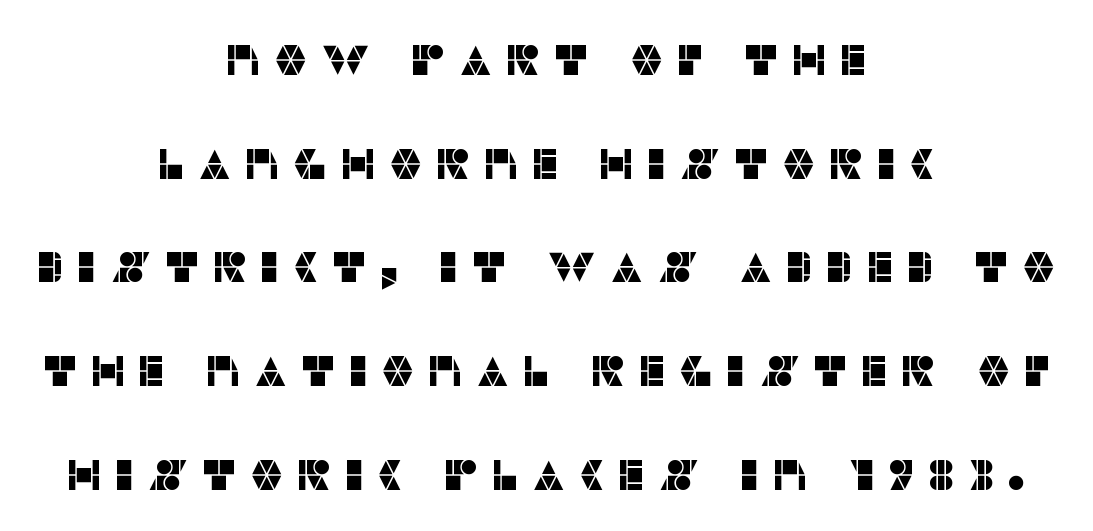
Summary of vertical rhythm: relaxed, with wide interline spacing. Here the designer chose a conventional face with non-uniform glyph widths. If you folded the block vertically in half, each line would mirror itself in length. Regarding serifs, this sample does without them. This is roman type, the default non-slanted kind.
